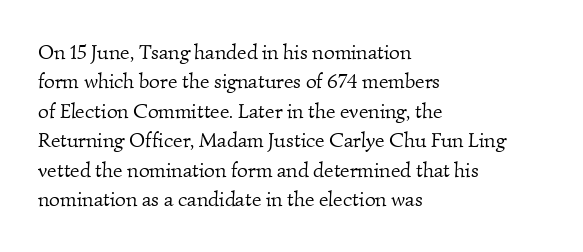
Q: Is the text bold? A: No.
Q: Is the text underlined? A: No.
Q: How is the paragraph aligned? A: Left-aligned.
Q: Is the spacing between letters normal or unusually wide? A: Normal.
Q: Is the spacing between lines tight, normal or loose? A: Normal.
